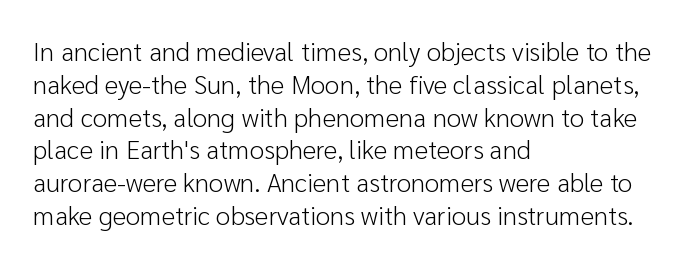
Check the space under the baseline: it is left empty. Posture: upright roman. Is the type heavy? It reads as light-to-regular instead. One-word summary of the alignment: left. The line-height multiplier appears to be the usual default.
